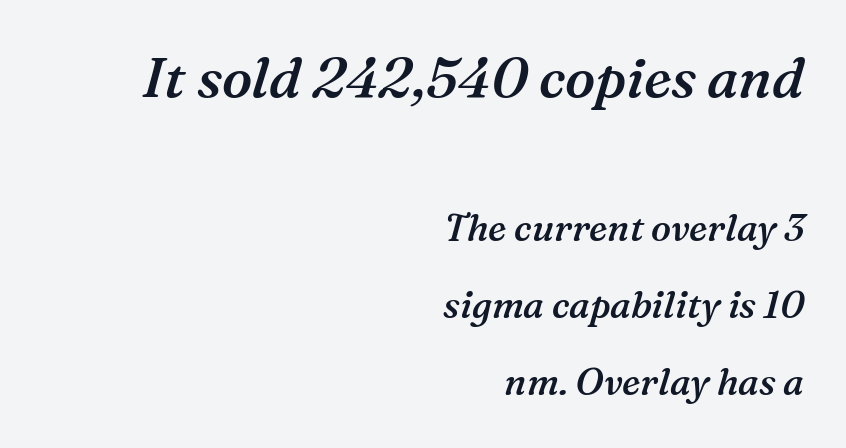
The image shows 56 px semibold serif type, italic (leaning right); set right-aligned, loose line spacing (2.09x), normal letter spacing, not underlined; the first (top) block is 1.51x larger; medium stroke contrast and a medium x-height.
